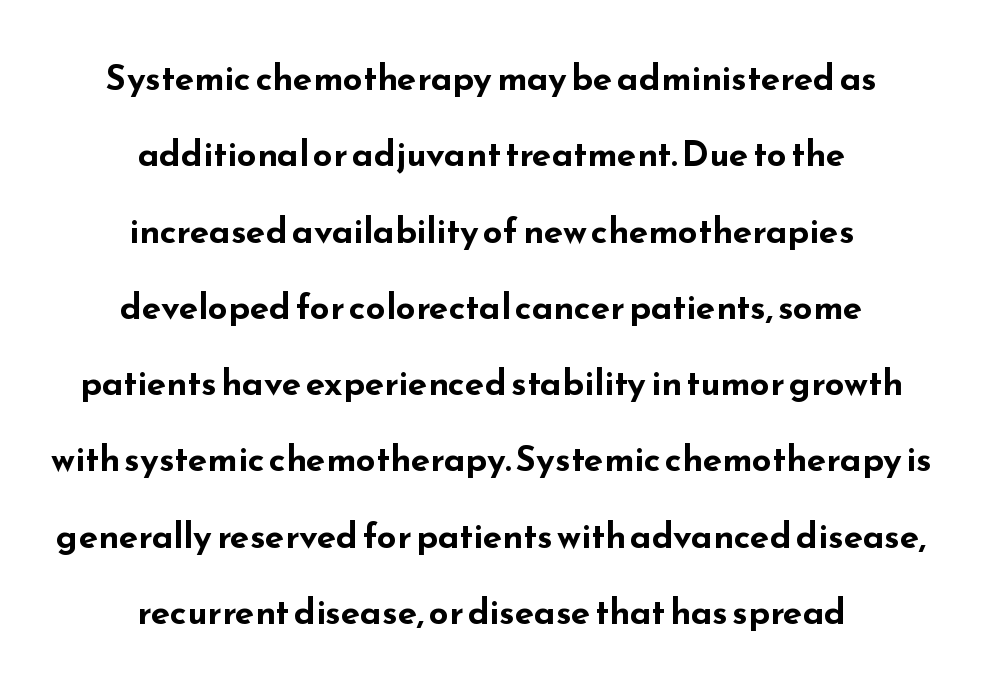
The image shows 35 px bold, wide sans-serif type, upright; set centered, loose line spacing (2.18x), normal letter spacing, not underlined; low stroke contrast and a small x-height.
